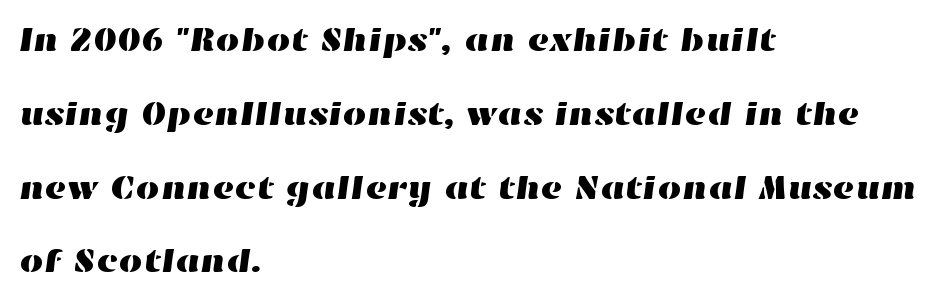
{"width": "wide", "stroke_contrast": "high", "x_height": "medium", "monospaced": "no", "underline": "no", "align": "left", "line_spacing": "loose", "line_spacing_ratio": 2.17, "letter_spacing": "normal", "letter_spacing_em": 0.0, "glyph_px": 34}
